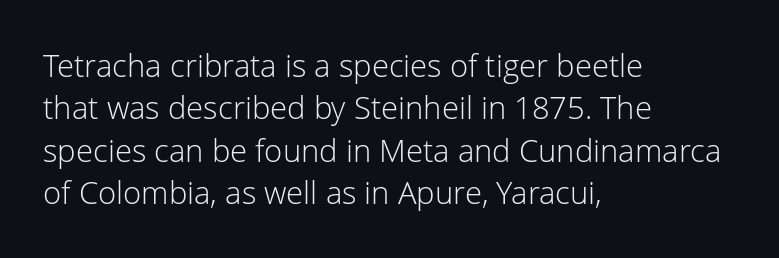
The typesetter chose a ragged-right arrangement here. The letters advance in unequal steps, a hallmark of proportional type. Posture: vertical. Descenders hang freely into open space.
